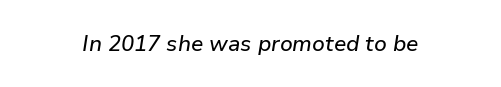
The image shows 22 px text type, italic (leaning right); set normal letter spacing, not underlined.
